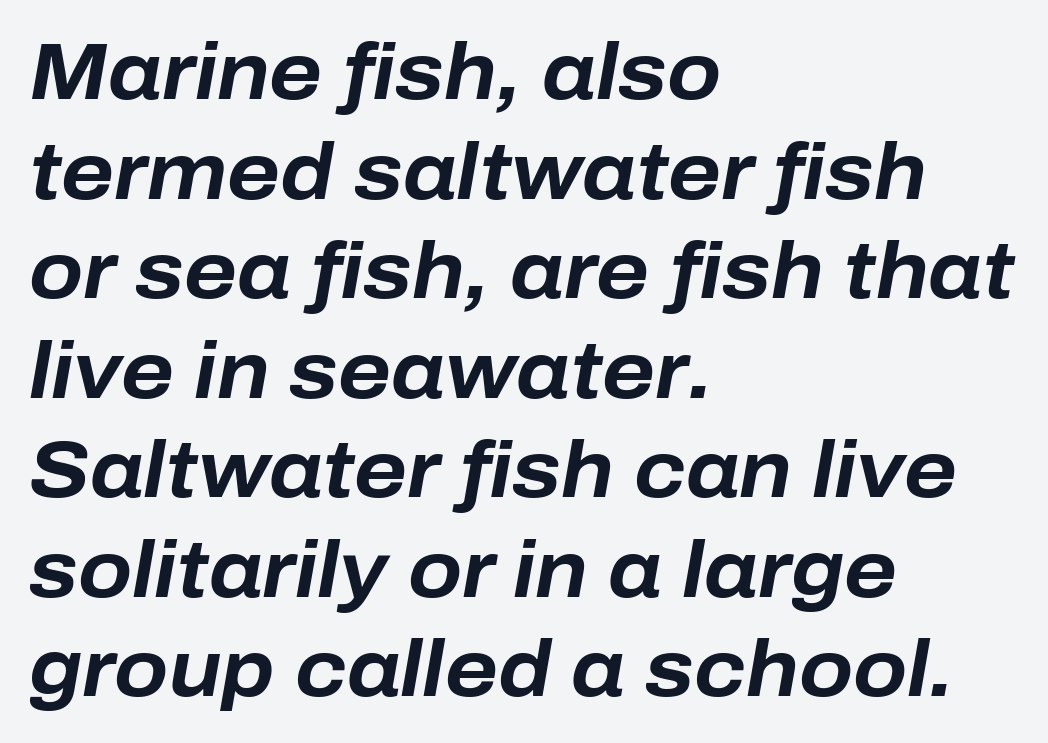
A typesetter would call this leading conventional body-copy spacing. Caption: bold face, heavy strokes. Designer's note — italics engaged. Looks like regular typesetting: each glyph gets only the width it needs.
